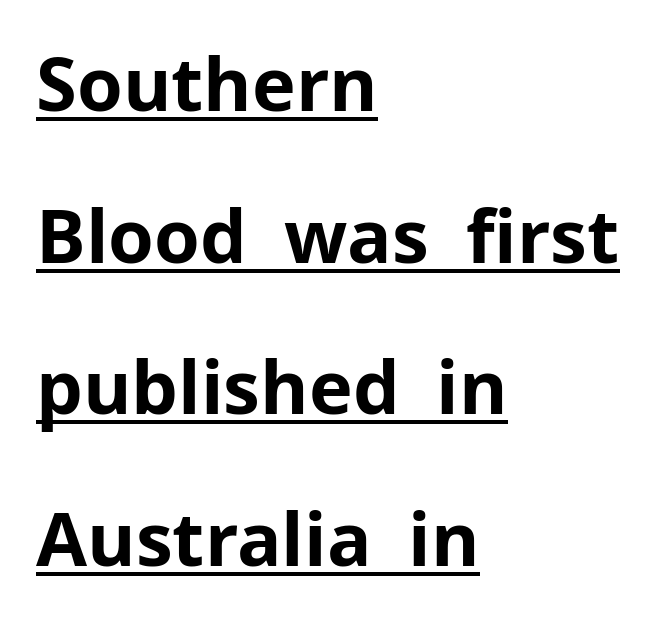
{"serif": "no", "italic": "no", "bold": "yes", "weight": "bold", "width": "normal", "stroke_contrast": "low", "x_height": "medium", "monospaced": "no", "underline": "yes", "align": "left", "line_spacing": "loose", "line_spacing_ratio": 2.05, "letter_spacing": "normal", "letter_spacing_em": 0.0, "glyph_px": 74}
